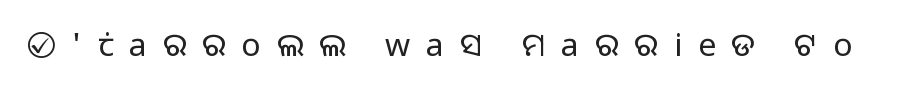
Q: Is the text bold? A: No.
Q: Is the text italic (slanted)? A: No, it is upright.
Q: Is the typeface a serif or a sans-serif typeface? A: Sans-serif.
Q: Is the text underlined? A: No.
Q: Is the spacing between letters normal or unusually wide? A: Unusually wide.
Q: Width (condensed, normal, or wide)? A: Normal.
Q: Stroke contrast? A: Low.
Q: x-height? A: Medium.
Q: Monospaced? A: No.
